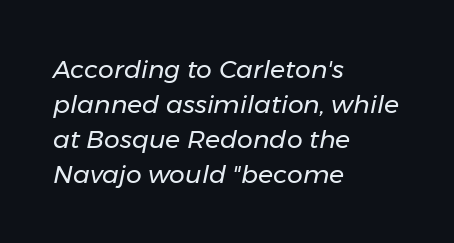
The ragged edge is on the right, which tells us the setting is flush left. Plain, unruled lines of type. Designer's note — italics engaged. The block of text has a typical density, with ordinary space between rows. No letter is thick-stroked: the sample isn't bold.
